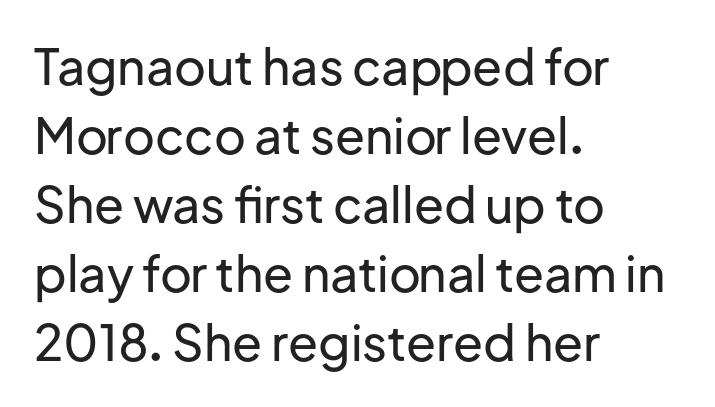
{"serif": "no", "italic": "no", "width": "normal", "stroke_contrast": "low", "x_height": "medium", "monospaced": "no", "underline": "no", "align": "left", "line_spacing": "normal", "line_spacing_ratio": 1.41, "letter_spacing": "normal", "letter_spacing_em": 0.0, "glyph_px": 49}
